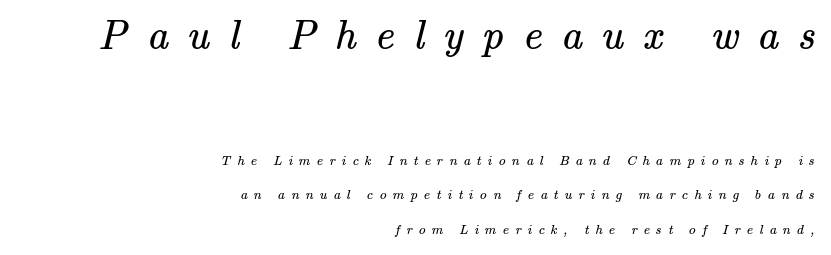
Stroke thickness stays within the range of a standard reading face or lighter. The passage is arranged like a letterhead date or caption credit — flush right. These lines are composed in type with serifs. The space beneath each line is pristine and unruled.
